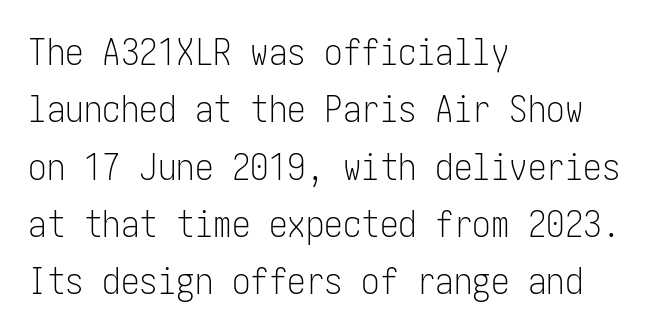
Whoever set this chose a conventional vertical rhythm. Observe the ordinary spacing: letters are neighbours, not strangers. The face looks like a standard text weight, possibly lighter. The axis of the letterforms is exactly vertical.
